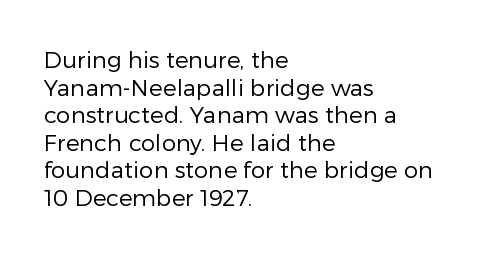
Q: Is the text bold? A: No.
Q: Is the text italic (slanted)? A: No, it is upright.
Q: Is the text underlined? A: No.
Q: How is the paragraph aligned? A: Left-aligned.
Q: Is the spacing between letters normal or unusually wide? A: Normal.
